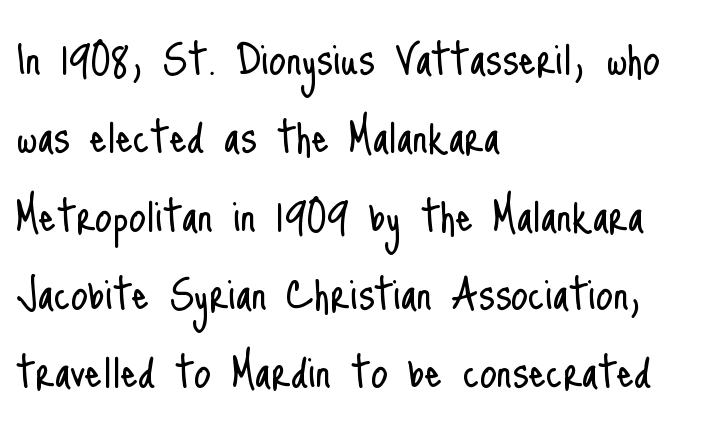
Upright lettering throughout. The rendering anchors every line to the left-hand side. Weight: in the light-to-regular range. Letters rest on an invisible, unmarked baseline. Unlike a traditional serif, this face leaves its strokes unadorned.
